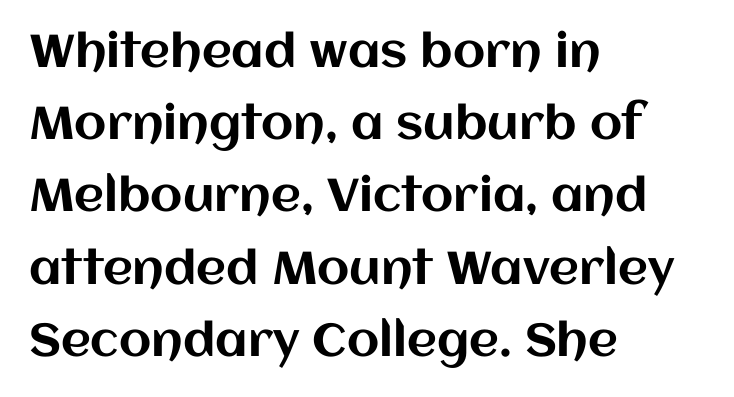
The image shows 46 px text type, upright; set left-aligned, normal line spacing (1.57x), normal letter spacing, not underlined; medium stroke contrast and a large x-height.
